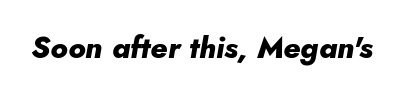
A clean baseline with only descenders dipping below it. This sample has the flowing, uneven cadence of proportional lettering. Weight check: bold — yes, fully. Italic: yes, the glyphs are oblique. In terms of letterspacing, this is plain default setting.
